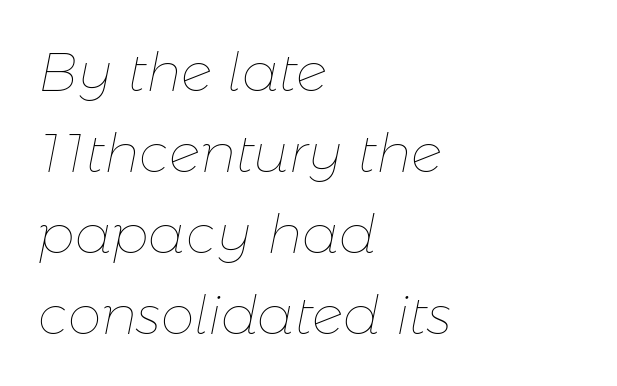
Stroke thickness stays within the range of a standard reading face or lighter. Descender tails drop into unmarked territory. How would I describe the line gaps? Plain and ordinary. There's an unmistakable incline to the writing here.
